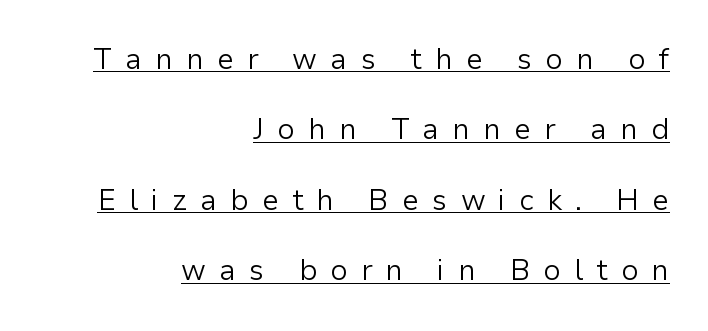
Q: Is the text bold? A: No.
Q: Is the text italic (slanted)? A: No, it is upright.
Q: Is the typeface a serif or a sans-serif typeface? A: Sans-serif.
Q: Is the text underlined? A: Yes.
Q: How is the paragraph aligned? A: Right-aligned.
Q: Is the spacing between letters normal or unusually wide? A: Unusually wide.
Q: Is the spacing between lines tight, normal or loose? A: Loose.
Q: Width (condensed, normal, or wide)? A: Normal.
Q: Stroke contrast? A: Low.
Q: x-height? A: Medium.
Q: Monospaced? A: No.
